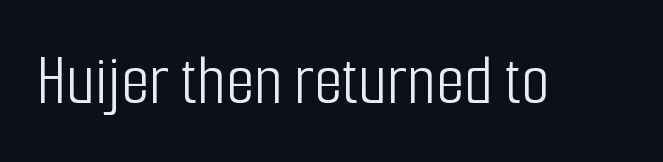
{"serif": "no", "italic": "no", "bold": "no", "weight": "light", "width": "condensed", "stroke_contrast": "low", "x_height": "medium", "monospaced": "no", "underline": "no", "letter_spacing": "normal", "letter_spacing_em": 0.0, "glyph_px": 73}
